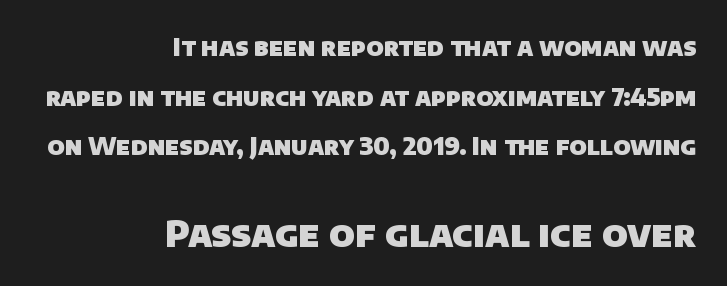
Tracking here is standard; glyphs follow each other at the usual distance. This sample uses a sans-serif face. The area under the type is left untouched. You get the small type first, then a jump to larger type.
